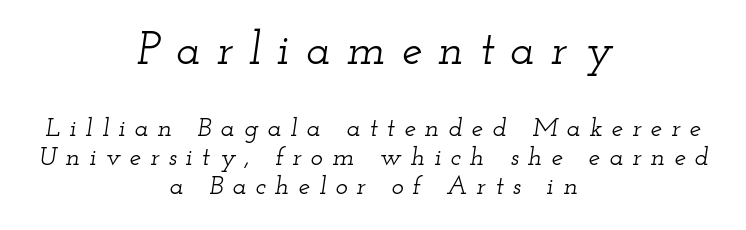
If you squint, the top block still reads clearly — it's the larger of the two. The letters advance in unequal steps, a hallmark of proportional type. The glyphs look as if they've been sheared to an angle. The block of text is dense from top to bottom, with scant space between rows. The setting favours the middle, as headings and verse often do.
